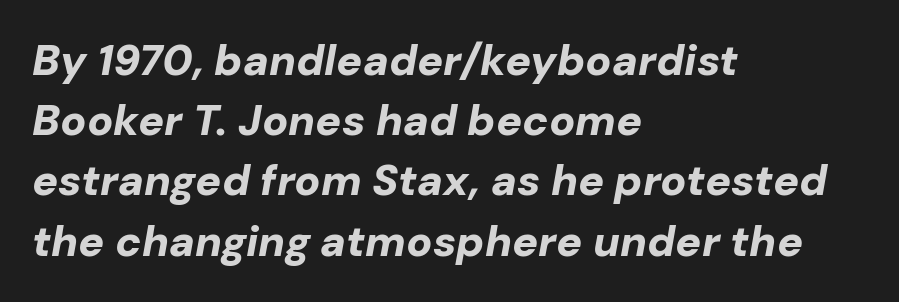
Short and long lines alike share a common starting point at left. The type is set solid horizontally, with unmodified tracking. Looks like regular typesetting: each glyph gets only the width it needs. Tall strokes in this sample are angled rather than plumb.
